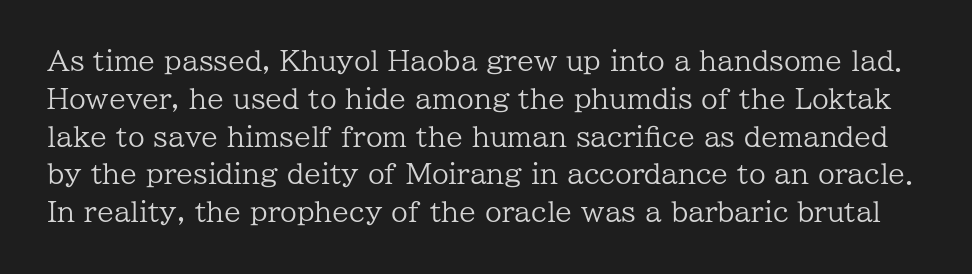
The image shows 27 px text type, upright; set normal line spacing (1.4x), normal letter spacing, not underlined.
